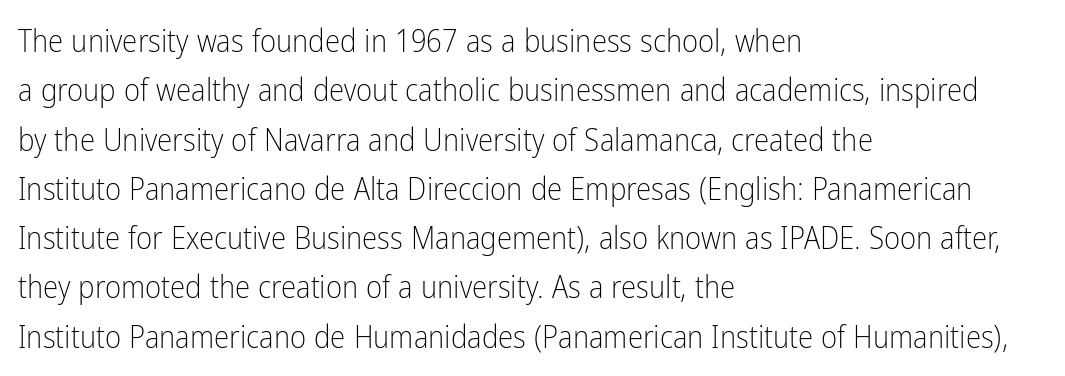
The image shows 31 px light, condensed sans-serif type, upright; set left-aligned, normal line spacing (1.59x), normal letter spacing, not underlined; low stroke contrast and a medium x-height.
